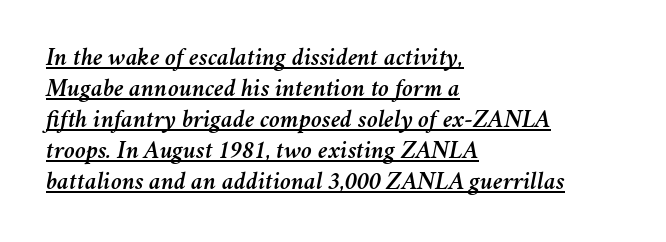
{"italic": "yes", "lean": "right", "slant_degrees": 11, "underline": "yes", "align": "left", "line_spacing_ratio": 1.24, "letter_spacing": "normal", "letter_spacing_em": 0.0, "glyph_px": 25}
